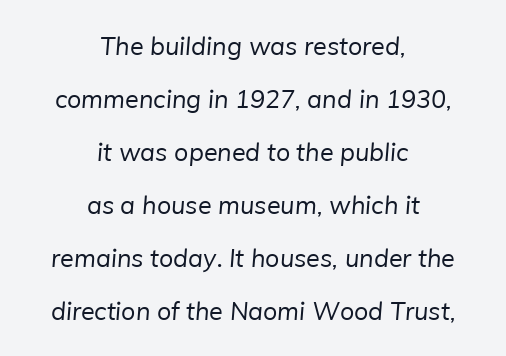
Q: Is the text bold? A: No.
Q: Is the text underlined? A: No.
Q: How is the paragraph aligned? A: Centered.
Q: Is the spacing between letters normal or unusually wide? A: Normal.
Q: Is the spacing between lines tight, normal or loose? A: Loose.
